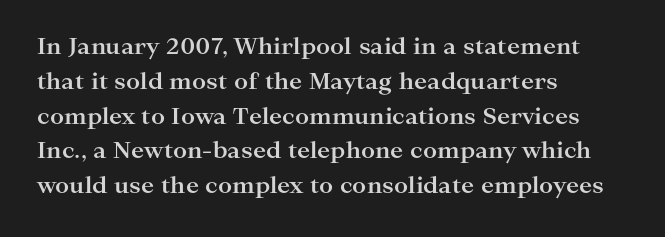
Q: Is the text bold? A: Yes.
Q: Is the text italic (slanted)? A: No, it is upright.
Q: Is the text underlined? A: No.
Q: How is the paragraph aligned? A: Left-aligned.
Q: Is the spacing between letters normal or unusually wide? A: Normal.
Q: Is the spacing between lines tight, normal or loose? A: Normal.
